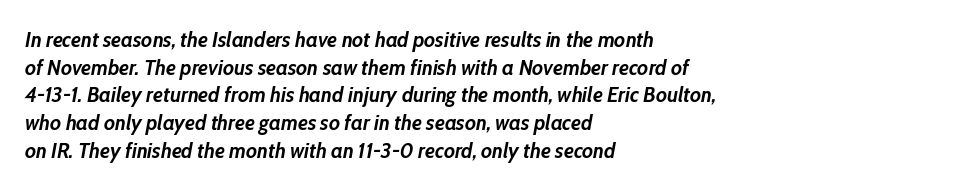
Q: Is the text bold? A: Yes.
Q: Is the text italic (slanted)? A: Yes, it leans right by about 10 degrees.
Q: Is the text underlined? A: No.
Q: How is the paragraph aligned? A: Left-aligned.
Q: Is the spacing between letters normal or unusually wide? A: Normal.
Q: Is the spacing between lines tight, normal or loose? A: Normal.
